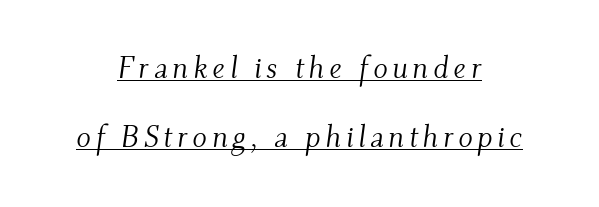
Varying glyph widths throughout — classic text-font behaviour. The words here are underlined. Italic: yes, the glyphs are oblique. These lines stack symmetrically, like a column narrowing and widening about its center. The weight tops out at a normal text grade. Compared with typical paragraphs, the rows here are farther apart.
